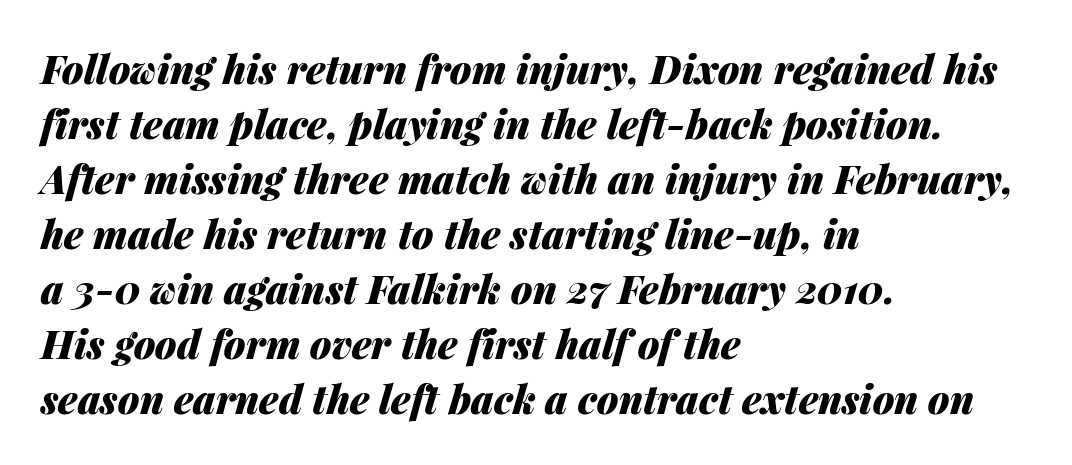
{"italic": "yes", "lean": "right", "slant_degrees": 14, "bold": "yes", "weight": "heavy", "width": "normal", "stroke_contrast": "medium", "x_height": "medium", "monospaced": "no", "underline": "no", "align": "left", "line_spacing": "normal", "line_spacing_ratio": 1.41, "letter_spacing": "normal", "letter_spacing_em": 0.0, "glyph_px": 39}
